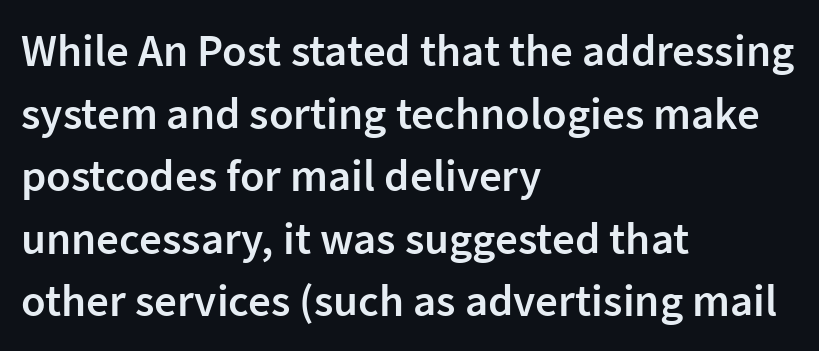
{"serif": "no", "italic": "no", "bold": "semi", "weight": "semibold", "width": "normal", "stroke_contrast": "low", "x_height": "medium", "monospaced": "no", "underline": "no", "align": "left", "line_spacing": "normal", "line_spacing_ratio": 1.39, "letter_spacing": "normal", "letter_spacing_em": 0.0, "glyph_px": 45}
